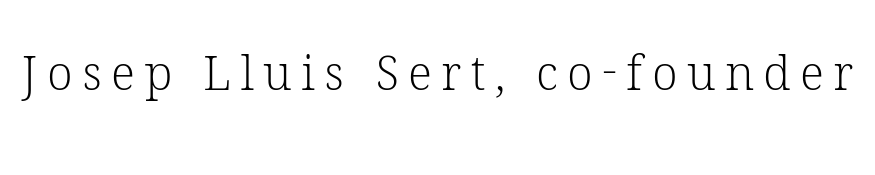
The image shows 47 px light serif type, upright; set unusually wide letter spacing (+0.2 em), not underlined; low stroke contrast and a medium x-height.
